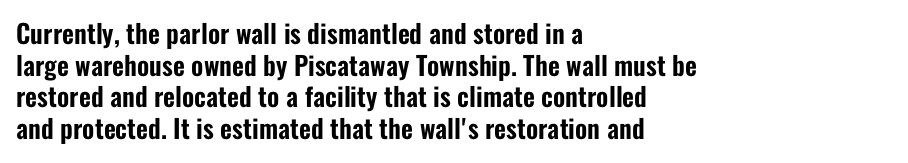
The lettering stays uniformly vertical, giving the passage a roman look. The baseline area is clear. The setting favours the left margin, as ordinary paragraphs usually do. These lines keep a tight, regular rhythm from letter to letter.
